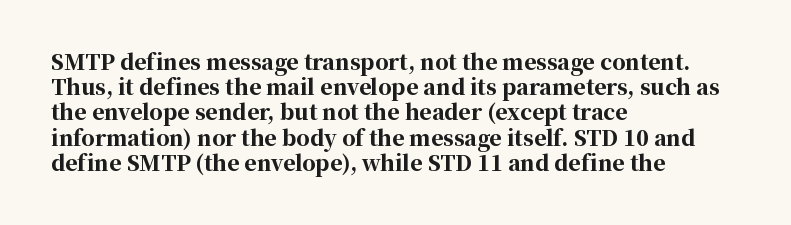
The image shows 21 px bold type, upright; set left-aligned, line spacing 1.2x, normal letter spacing, not underlined.
